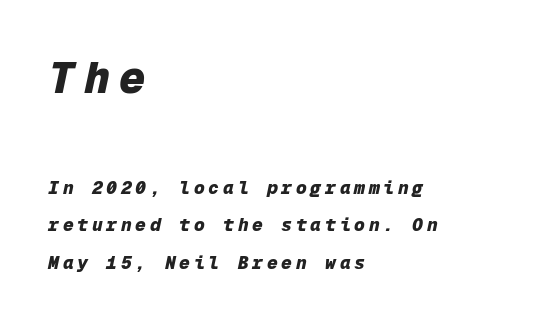
The space directly below the letters is spotless. In terms of letterspacing, this is a distinctly airy, spread setting. The earlier block is typeset at a bigger size than the later block. The lettering tilts uniformly, giving the passage an italic look. Monospaced: the letters line up in strict vertical columns.
